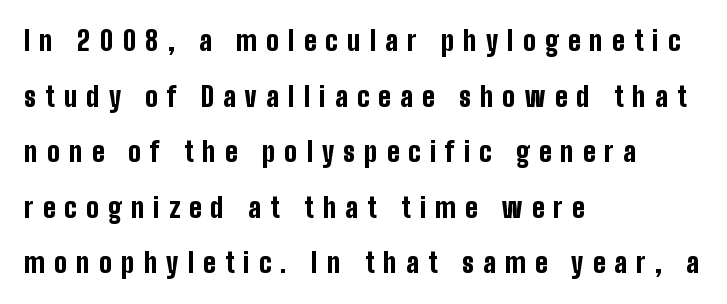
The image shows 27 px bold type, upright; set left-aligned, loose line spacing (2.06x), unusually wide letter spacing (+0.34 em), not underlined.
